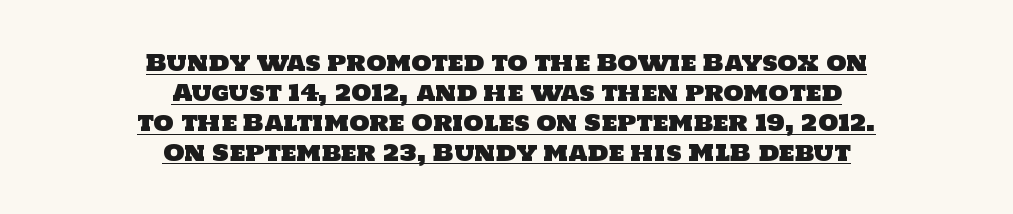
The image shows 23 px text type; set centered, normal line spacing (1.3x), normal letter spacing, underlined.
